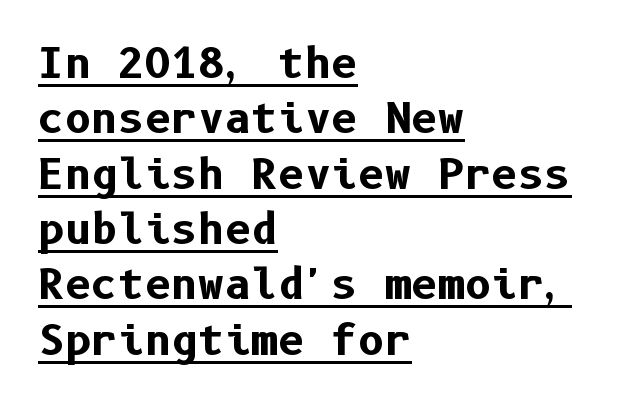
{"serif": "no", "italic": "no", "bold": "yes", "weight": "bold", "width": "normal", "stroke_contrast": "low", "x_height": "medium", "underline": "yes", "align": "left", "line_spacing": "normal", "line_spacing_ratio": 1.35, "letter_spacing": "normal", "letter_spacing_em": 0.0, "glyph_px": 41}
